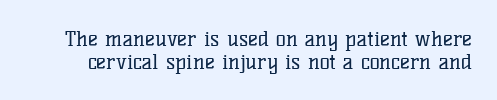
{"italic": "no", "bold": "no", "underline": "no", "line_spacing": "tight", "line_spacing_ratio": 1.09, "letter_spacing": "normal", "letter_spacing_em": 0.0, "glyph_px": 21}
